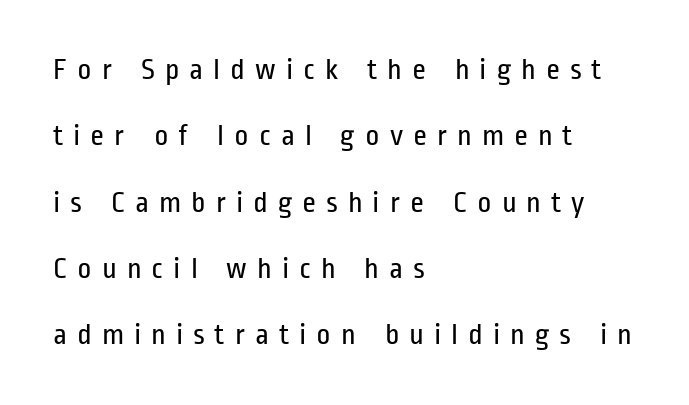
{"serif": "no", "italic": "no", "bold": "no", "weight": "regular", "width": "condensed", "stroke_contrast": "low", "x_height": "medium", "monospaced": "no", "underline": "no", "align": "left", "line_spacing": "loose", "line_spacing_ratio": 2.21, "letter_spacing": "wide", "letter_spacing_em": 0.33, "glyph_px": 30}
